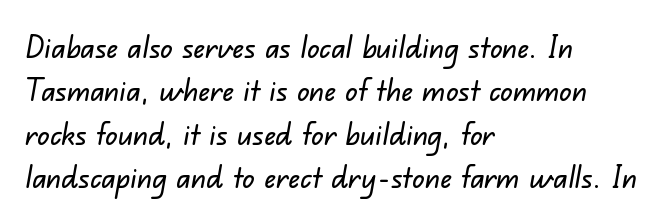
Q: Is the typeface a serif or a sans-serif typeface? A: Sans-serif.
Q: Is the text underlined? A: No.
Q: How is the paragraph aligned? A: Left-aligned.
Q: Is the spacing between letters normal or unusually wide? A: Normal.
Q: Is the spacing between lines tight, normal or loose? A: Normal.
Q: Width (condensed, normal, or wide)? A: Normal.
Q: Stroke contrast? A: Low.
Q: x-height? A: Small.
Q: Monospaced? A: No.
